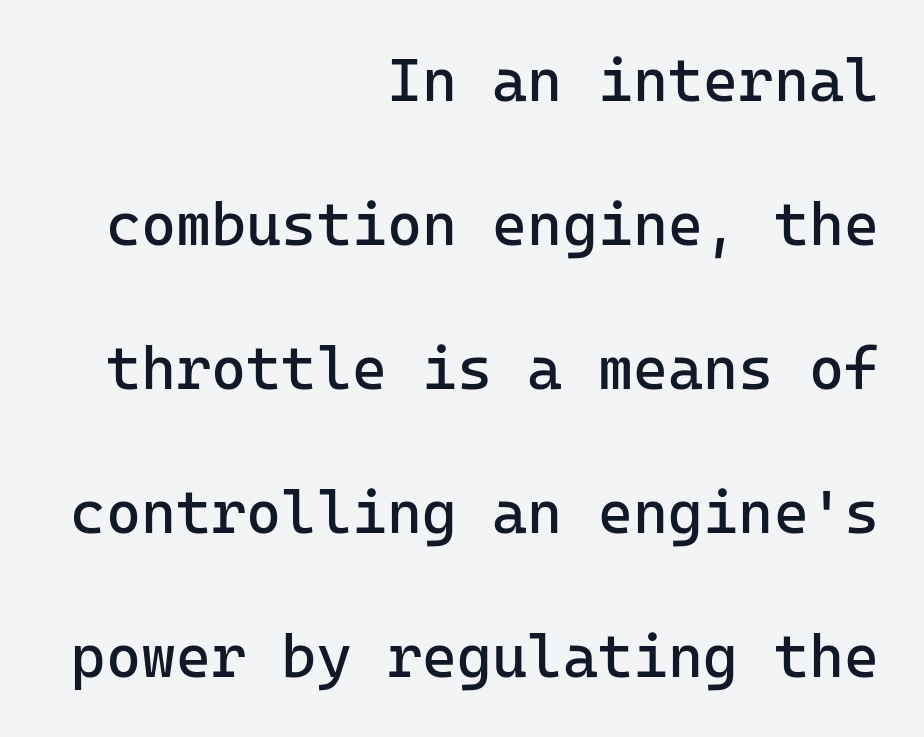
The image shows 60 px regular-weight sans-serif type, upright, monospaced; set right-aligned, loose line spacing (2.4x), normal letter spacing, not underlined; low stroke contrast and a medium x-height.
